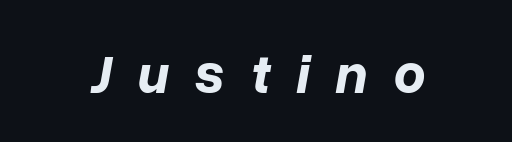
{"italic": "yes", "lean": "right", "slant_degrees": 10, "bold": "yes", "weight": "bold", "width": "normal", "stroke_contrast": "low", "x_height": "medium", "monospaced": "no", "underline": "no", "letter_spacing": "wide", "letter_spacing_em": 0.46, "glyph_px": 56}
